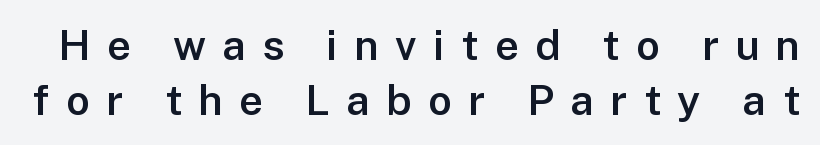
{"serif": "no", "italic": "no", "bold": "semi", "weight": "semibold", "width": "normal", "stroke_contrast": "low", "x_height": "medium", "monospaced": "no", "underline": "no", "line_spacing": "normal", "line_spacing_ratio": 1.3, "letter_spacing": "wide", "letter_spacing_em": 0.39, "glyph_px": 42}
